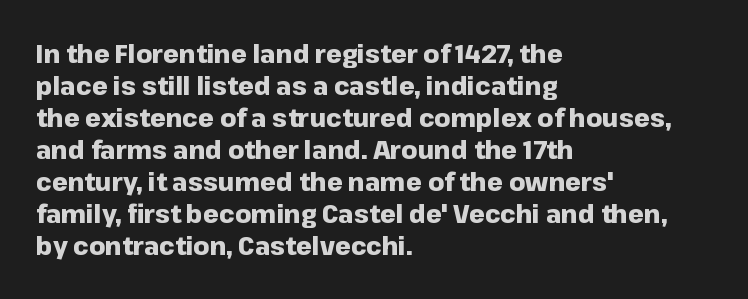
The image shows 25 px bold type, upright; set left-aligned, normal line spacing (1.28x), normal letter spacing, not underlined.
